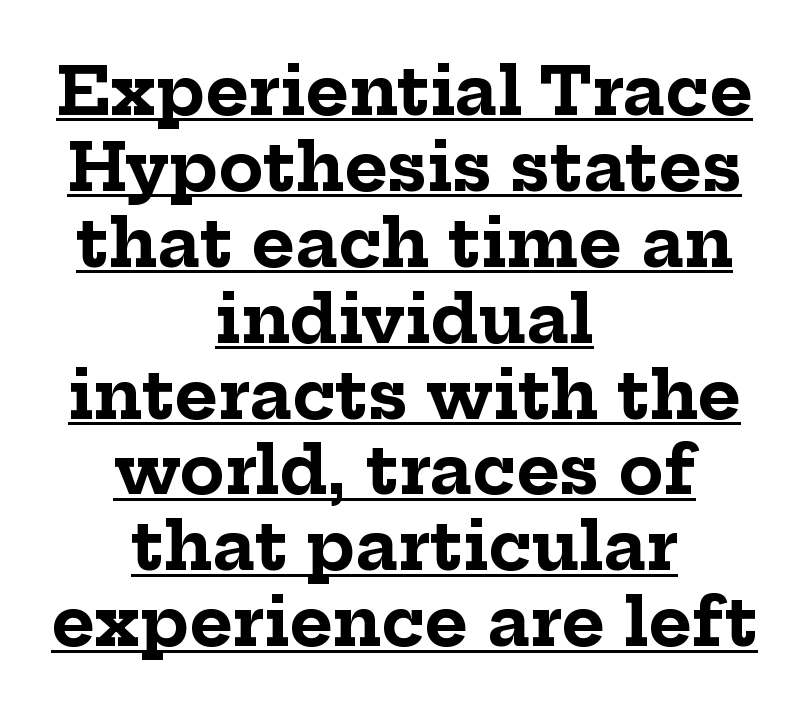
{"serif": "yes", "italic": "no", "bold": "yes", "weight": "bold", "width": "normal", "stroke_contrast": "low", "x_height": "medium", "monospaced": "no", "underline": "yes", "align": "center", "line_spacing": "tight", "line_spacing_ratio": 1.15, "letter_spacing": "normal", "letter_spacing_em": 0.0, "glyph_px": 66}
